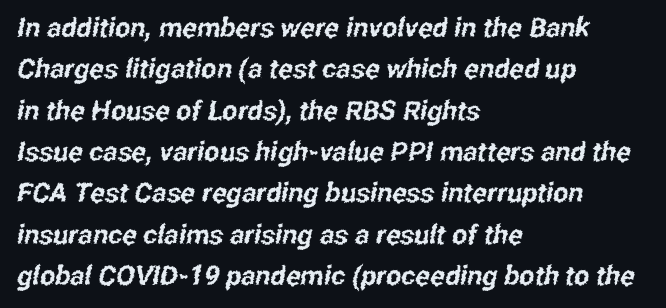
{"underline": "no", "align": "left", "line_spacing": "normal", "line_spacing_ratio": 1.53, "letter_spacing": "normal", "letter_spacing_em": 0.0, "glyph_px": 27}
